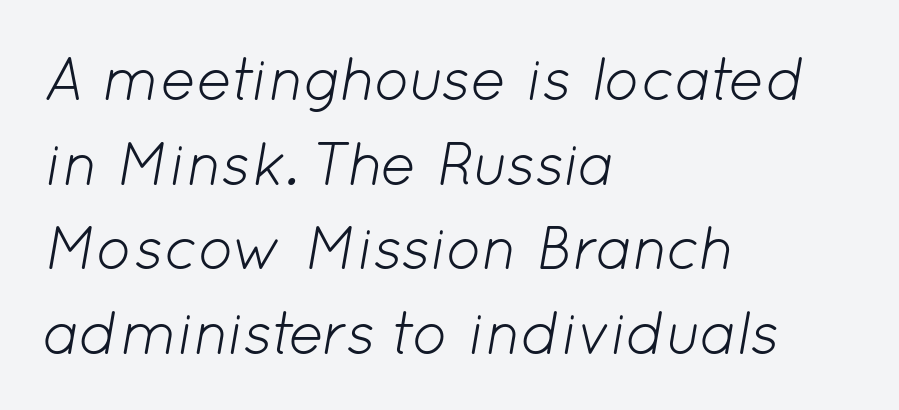
{"italic": "yes", "lean": "right", "slant_degrees": 12, "bold": "no", "weight": "light", "width": "normal", "stroke_contrast": "low", "x_height": "medium", "monospaced": "no", "underline": "no", "align": "left", "line_spacing": "normal", "line_spacing_ratio": 1.41, "letter_spacing": "normal", "letter_spacing_em": 0.0, "glyph_px": 60}
